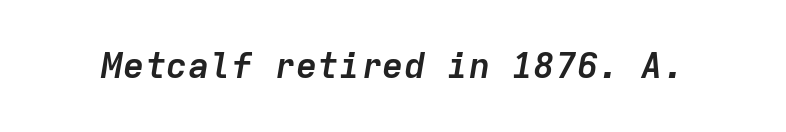
The image shows 36 px semibold type, italic (leaning right), monospaced; set normal letter spacing, not underlined; low stroke contrast and a medium x-height.
